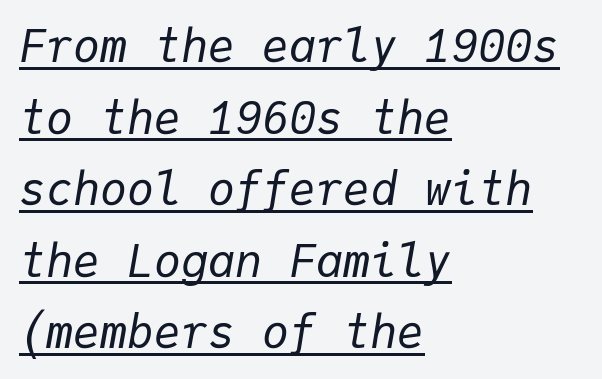
The image shows 45 px regular-weight type, italic (leaning right), monospaced; set left-aligned, normal line spacing (1.59x), normal letter spacing, underlined; low stroke contrast and a medium x-height.
